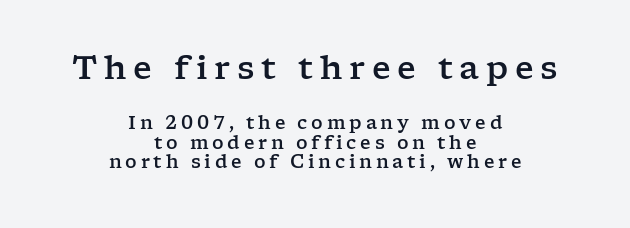
{"serif": "yes", "italic": "no", "width": "wide", "stroke_contrast": "low", "x_height": "medium", "monospaced": "no", "underline": "no", "align": "center", "line_spacing": "tight", "line_spacing_ratio": 1.1, "letter_spacing": "wide", "letter_spacing_em": 0.21, "larger_block": "first", "size_ratio": 1.78, "glyph_px": 32}
